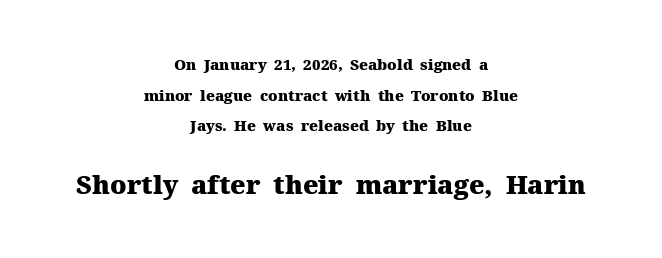
Plenty of ink on the page — the face is bold. Rows of type keep a wide berth in the vertical direction. The string is rendered with underlining switched off. Which chunk is bigger? The second one — the bottom block dwarfs the top. You can tell it's not italic because the verticals are truly vertical.
